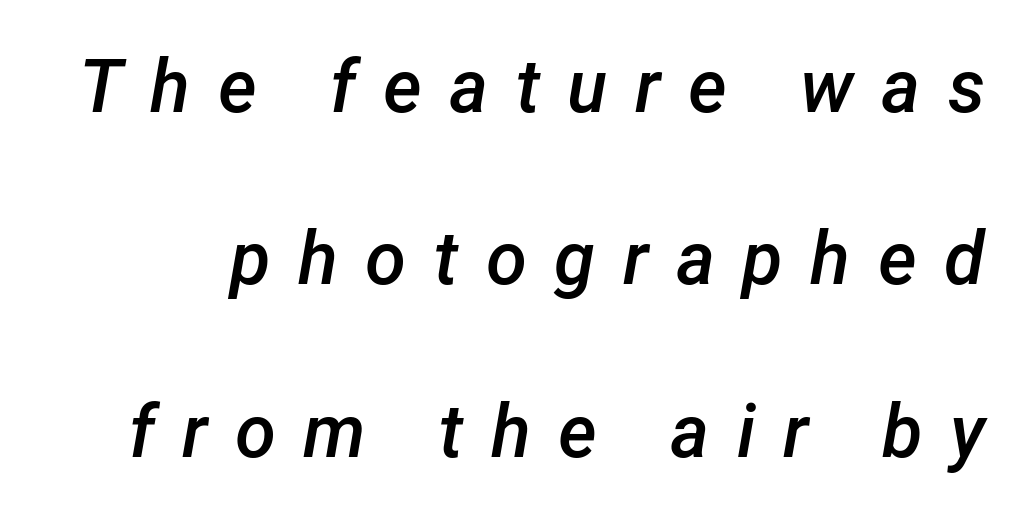
The image shows 74 px semibold type, italic (leaning right); set loose line spacing (2.33x), unusually wide letter spacing (+0.37 em), not underlined; low stroke contrast and a medium x-height.
